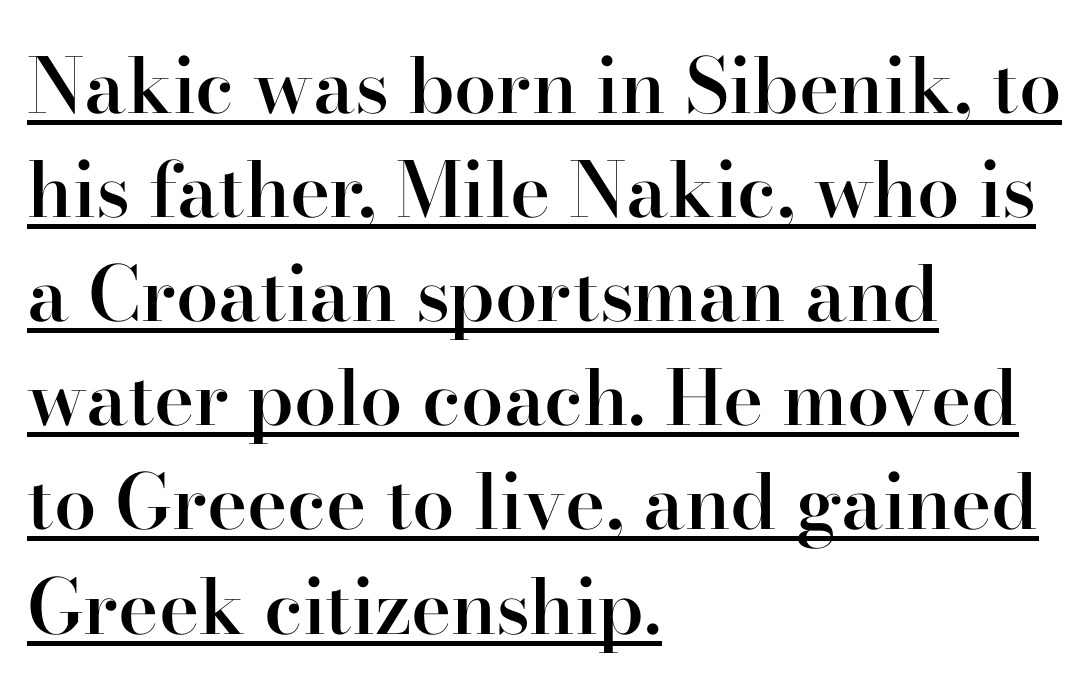
{"serif": "yes", "italic": "no", "bold": "semi", "weight": "semibold", "width": "normal", "stroke_contrast": "high", "x_height": "small", "monospaced": "no", "underline": "yes", "align": "left", "line_spacing": "normal", "line_spacing_ratio": 1.37, "letter_spacing": "normal", "letter_spacing_em": 0.0, "glyph_px": 76}
